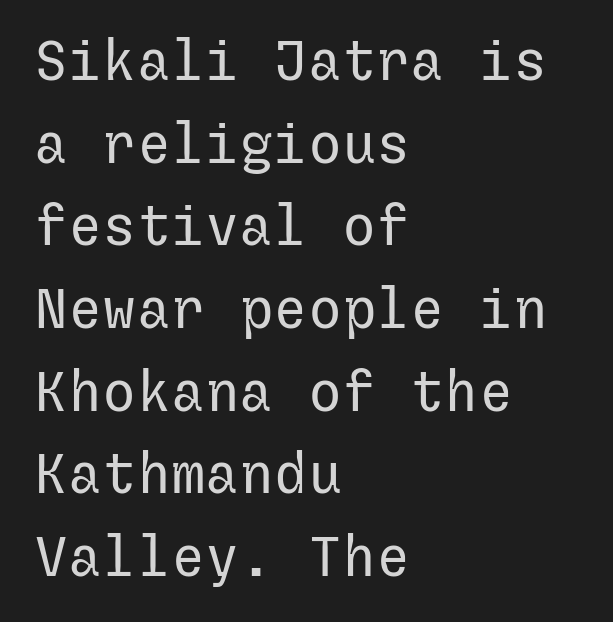
{"serif": "no", "italic": "no", "bold": "no", "weight": "regular", "width": "normal", "stroke_contrast": "low", "x_height": "medium", "underline": "no", "align": "left", "line_spacing": "normal", "line_spacing_ratio": 1.45, "letter_spacing": "normal", "letter_spacing_em": 0.0, "glyph_px": 57}
